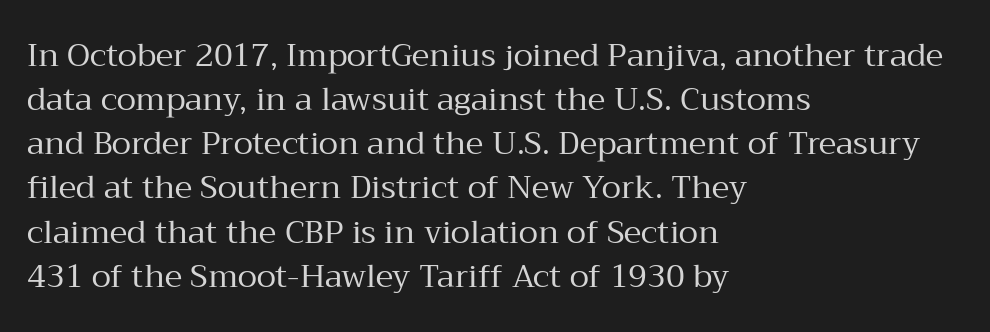
The image shows 32 px regular-weight serif type, upright; set left-aligned, normal line spacing (1.38x), normal letter spacing, not underlined; medium stroke contrast and a medium x-height.
